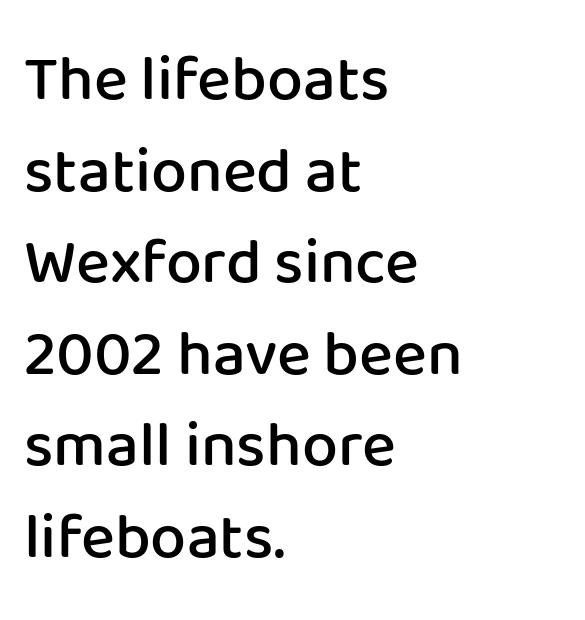
Look at the stroke-to-counter ratio: somewhat heavy, a semibold. Is there much room between lines? A standard amount, neither cramped nor airy. All the whitespace from short lines collects on the right. The gap between lines stays unmarked. A typesetter would call this proportional, since set widths differ per character.
